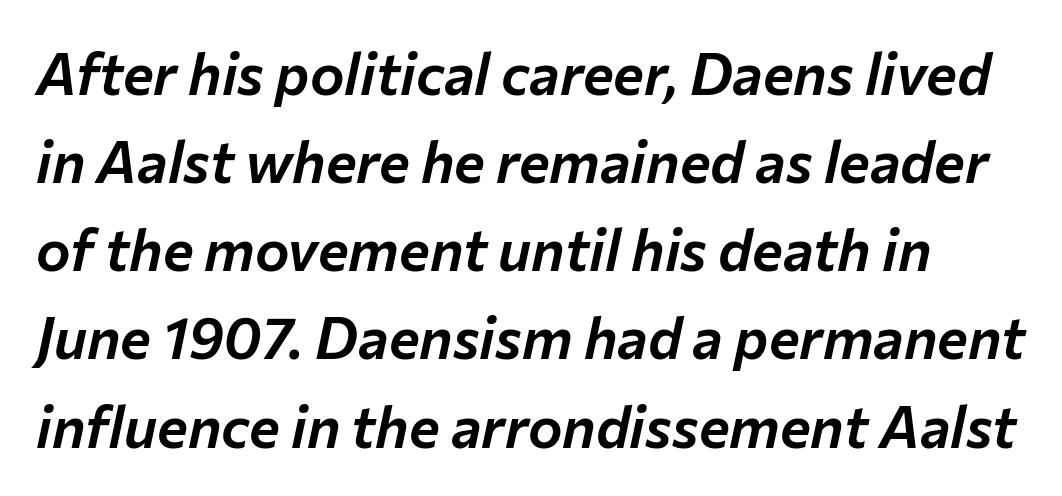
Q: Is the text italic (slanted)? A: Yes, it leans right by about 12 degrees.
Q: Is the text underlined? A: No.
Q: Is the spacing between letters normal or unusually wide? A: Normal.
Q: Is the spacing between lines tight, normal or loose? A: Normal.
Q: Width (condensed, normal, or wide)? A: Normal.
Q: Stroke contrast? A: Low.
Q: x-height? A: Medium.
Q: Monospaced? A: No.
